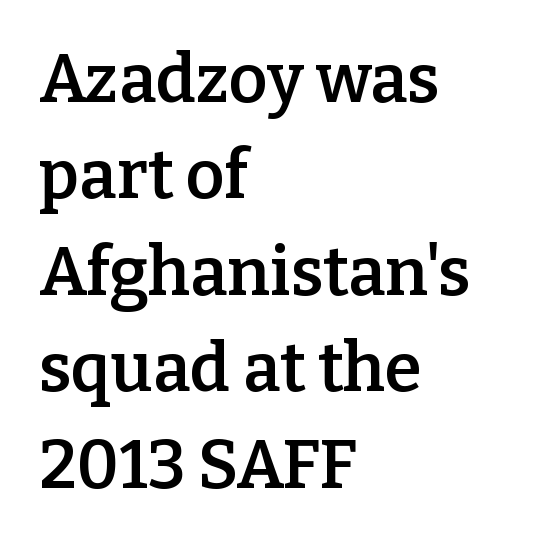
{"serif": "yes", "italic": "no", "bold": "semi", "weight": "semibold", "width": "normal", "stroke_contrast": "low", "x_height": "medium", "monospaced": "no", "underline": "no", "align": "left", "line_spacing": "normal", "line_spacing_ratio": 1.44, "letter_spacing": "normal", "letter_spacing_em": 0.0, "glyph_px": 67}
